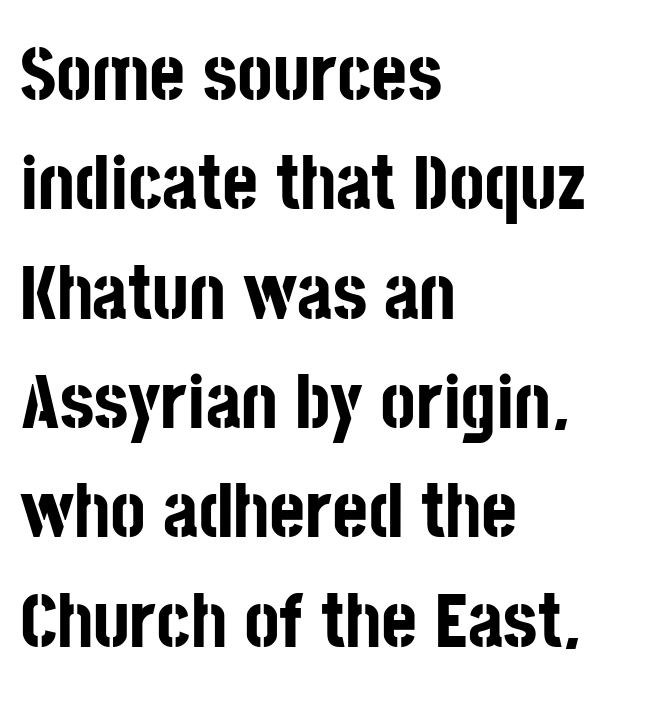
The image shows 77 px bold, condensed sans-serif type, upright; set left-aligned, normal line spacing (1.42x), normal letter spacing, not underlined; low stroke contrast and a large x-height.
